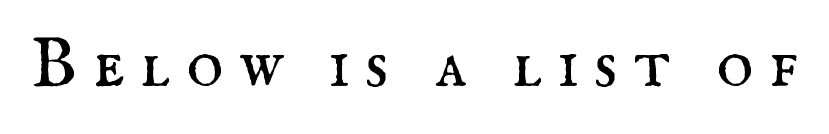
{"serif": "yes", "italic": "no", "bold": "no", "weight": "regular", "width": "normal", "stroke_contrast": "medium", "x_height": "small", "monospaced": "no", "underline": "no", "letter_spacing": "wide", "letter_spacing_em": 0.22, "glyph_px": 70}
